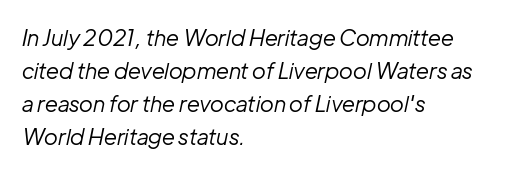
Any mark beneath the type? The region is blank. Italic? Definitely — the glyphs are oblique. Ink coverage per letter is moderate at most. The rendering uses a moderate line-height, typical for paragraphs. Where is the straight margin? On the left. The rendering keeps characters at their native spacing.
